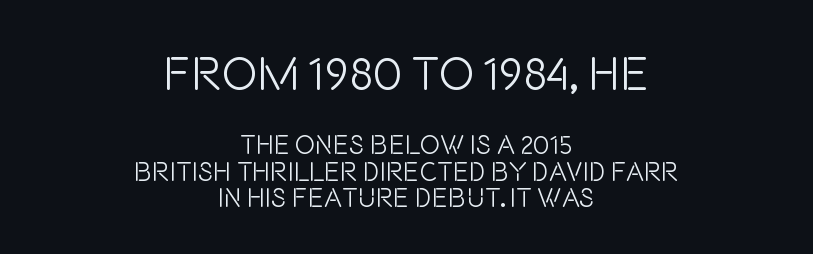
Q: Is the text bold? A: No.
Q: Is the text italic (slanted)? A: No, it is upright.
Q: Is the typeface a serif or a sans-serif typeface? A: Sans-serif.
Q: Is the text underlined? A: No.
Q: How is the paragraph aligned? A: Centered.
Q: Is the spacing between letters normal or unusually wide? A: Normal.
Q: Is the spacing between lines tight, normal or loose? A: Tight.
Q: Which block of text is set in a larger size, the first (top) or the second (bottom)? A: The first (top) one.
Q: Width (condensed, normal, or wide)? A: Condensed.
Q: Stroke contrast? A: Low.
Q: x-height? A: Large.
Q: Monospaced? A: No.
